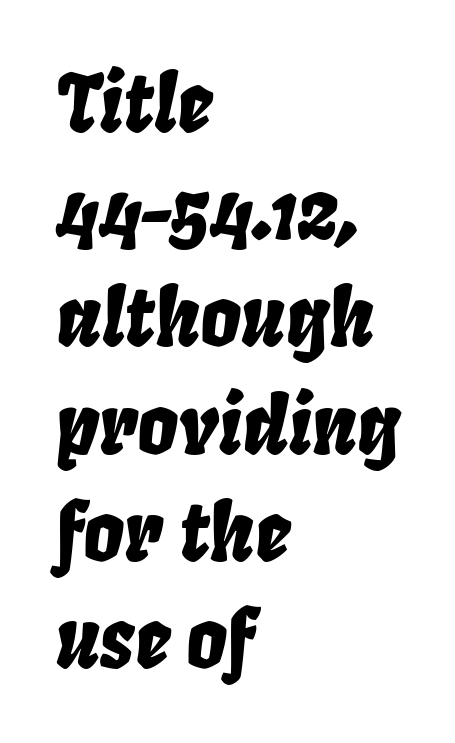
Q: Is the text italic (slanted)? A: Yes, it leans right by about 8 degrees.
Q: Is the text underlined? A: No.
Q: How is the paragraph aligned? A: Left-aligned.
Q: Is the spacing between letters normal or unusually wide? A: Normal.
Q: Is the spacing between lines tight, normal or loose? A: Normal.
Q: Width (condensed, normal, or wide)? A: Condensed.
Q: Stroke contrast? A: Low.
Q: x-height? A: Large.
Q: Monospaced? A: No.
